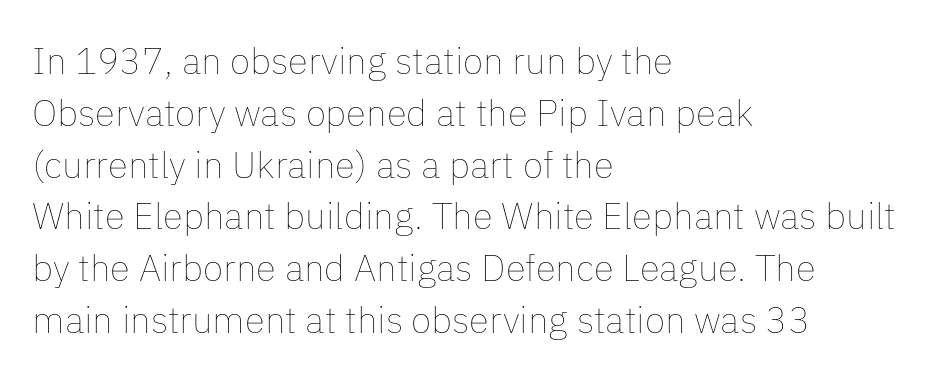
Q: Is the text bold? A: No.
Q: Is the text italic (slanted)? A: No, it is upright.
Q: Is the text underlined? A: No.
Q: How is the paragraph aligned? A: Left-aligned.
Q: Is the spacing between letters normal or unusually wide? A: Normal.
Q: Is the spacing between lines tight, normal or loose? A: Normal.
Q: Width (condensed, normal, or wide)? A: Normal.
Q: Stroke contrast? A: Low.
Q: x-height? A: Medium.
Q: Monospaced? A: No.
